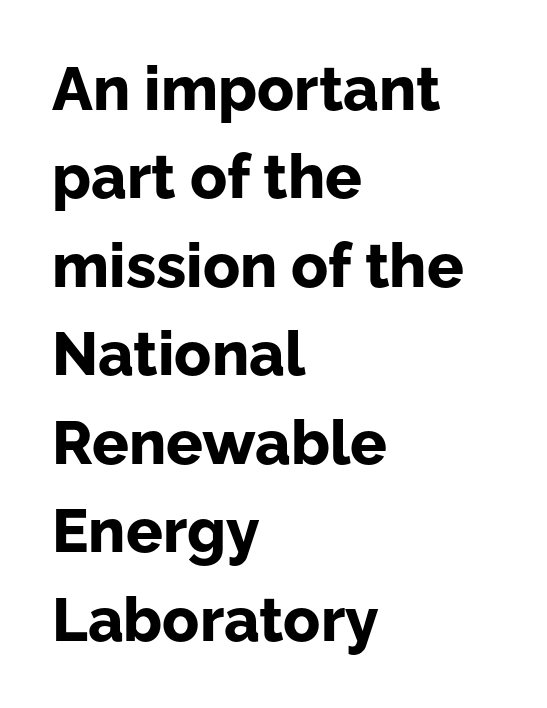
The image shows 61 px bold sans-serif type, upright; set left-aligned, normal line spacing (1.45x), normal letter spacing, not underlined; low stroke contrast and a medium x-height.
